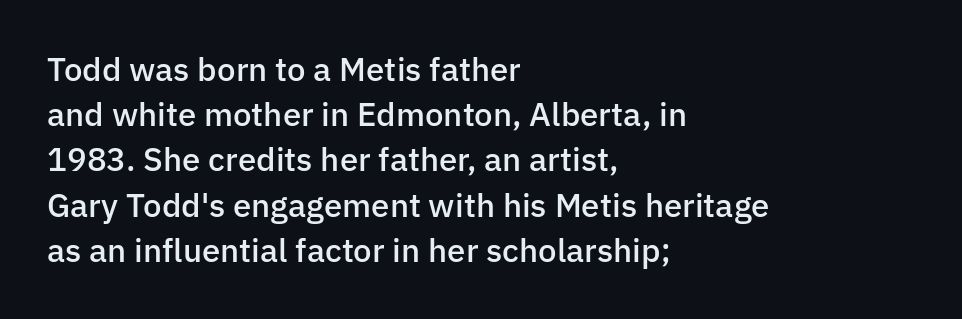
{"serif": "no", "italic": "no", "bold": "semi", "weight": "semibold", "width": "normal", "stroke_contrast": "low", "x_height": "medium", "monospaced": "no", "underline": "no", "align": "left", "line_spacing": "normal", "line_spacing_ratio": 1.37, "letter_spacing": "normal", "letter_spacing_em": 0.0, "glyph_px": 33}
